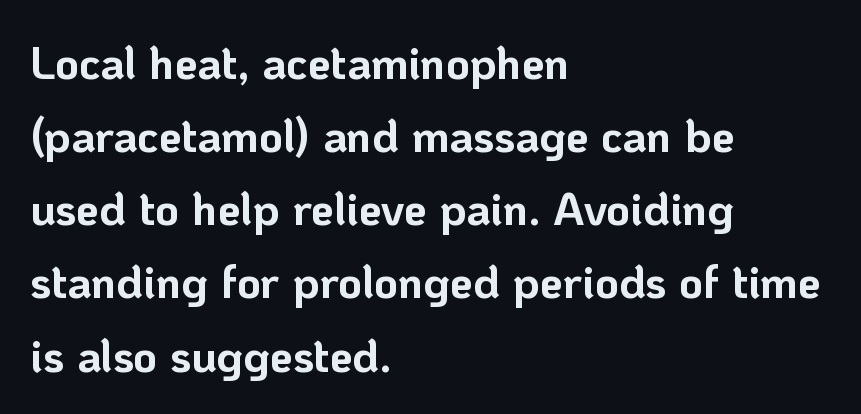
Q: Is the text bold? A: Yes.
Q: Is the text italic (slanted)? A: No, it is upright.
Q: Is the typeface a serif or a sans-serif typeface? A: Sans-serif.
Q: Is the text underlined? A: No.
Q: How is the paragraph aligned? A: Left-aligned.
Q: Is the spacing between letters normal or unusually wide? A: Normal.
Q: Is the spacing between lines tight, normal or loose? A: Normal.
Q: Width (condensed, normal, or wide)? A: Normal.
Q: Stroke contrast? A: Low.
Q: x-height? A: Medium.
Q: Monospaced? A: No.
